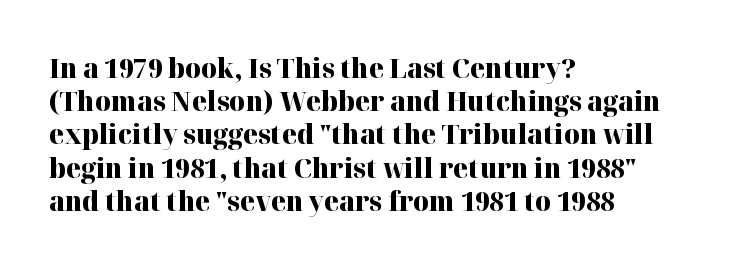
The image shows 27 px bold type, upright; set left-aligned, line spacing 1.23x, normal letter spacing, not underlined.
